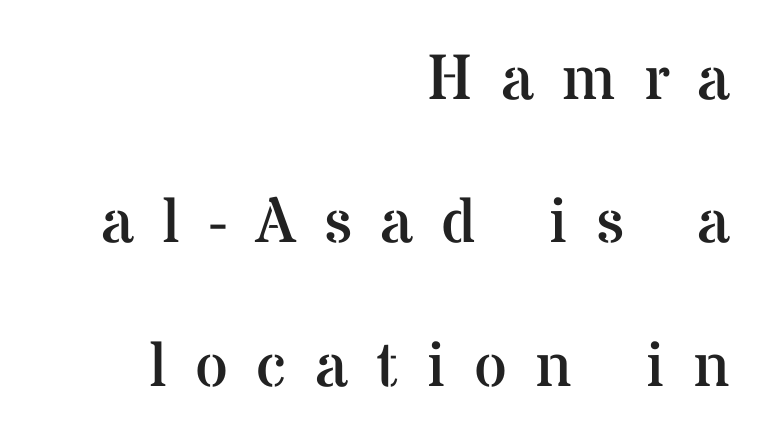
{"serif": "yes", "italic": "no", "bold": "no", "weight": "regular", "width": "normal", "stroke_contrast": "medium", "x_height": "medium", "monospaced": "no", "underline": "no", "align": "right", "line_spacing": "loose", "line_spacing_ratio": 2.24, "letter_spacing": "wide", "letter_spacing_em": 0.44, "glyph_px": 64}
